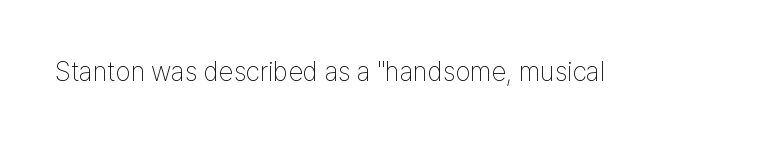
Q: Is the text bold? A: No.
Q: Is the text italic (slanted)? A: No, it is upright.
Q: Is the text underlined? A: No.
Q: Is the spacing between letters normal or unusually wide? A: Normal.
